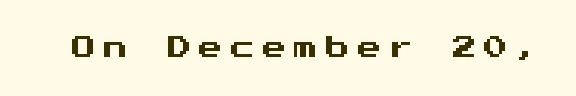
Q: Is the text italic (slanted)? A: No, it is upright.
Q: Is the text underlined? A: No.
Q: Is the spacing between letters normal or unusually wide? A: Unusually wide.
